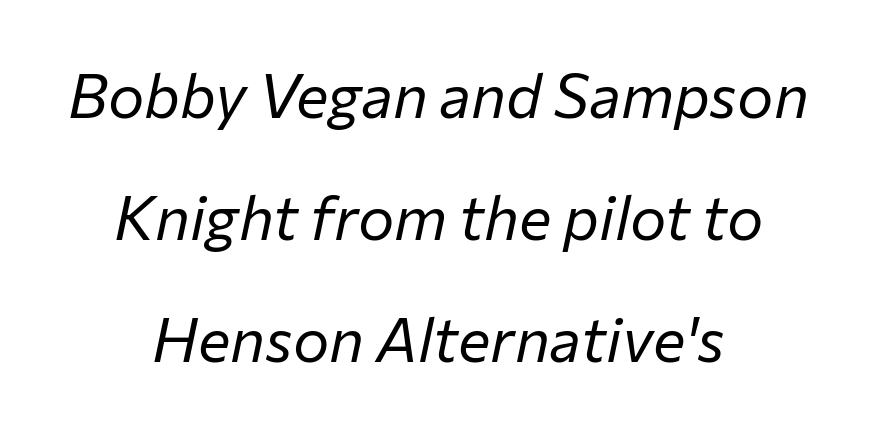
{"italic": "yes", "lean": "right", "slant_degrees": 12, "bold": "no", "weight": "regular", "width": "normal", "stroke_contrast": "low", "x_height": "medium", "monospaced": "no", "underline": "no", "align": "center", "line_spacing": "loose", "line_spacing_ratio": 2.0, "letter_spacing": "normal", "letter_spacing_em": 0.0, "glyph_px": 61}
